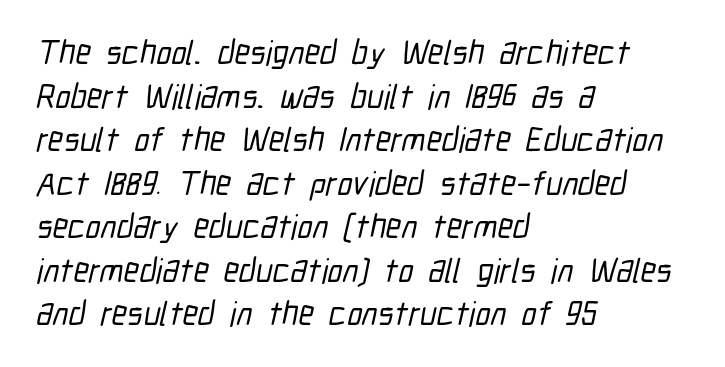
Clear beneath every line of the passage. Is this a fixed-width face? No — the glyphs have proportional, varying widths. The characters display no serif detailing; their extremities are plain. Here the glyphs are tracked normally, forming tight word shapes. Does the leading feel generous? No, just average. The rendering anchors every line to the left-hand side.
